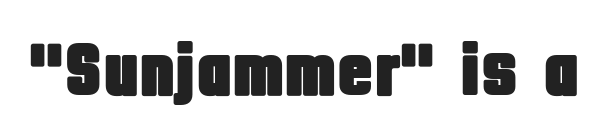
{"serif": "no", "italic": "no", "width": "condensed", "stroke_contrast": "low", "x_height": "large", "monospaced": "no", "underline": "no", "letter_spacing": "normal", "letter_spacing_em": 0.0, "glyph_px": 74}
